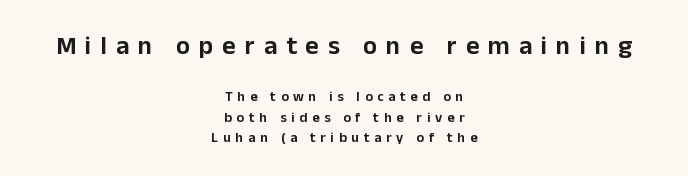
The image shows 26 px text type, upright; set centered, normal line spacing (1.47x), unusually wide letter spacing (+0.34 em), not underlined; the first (top) block is 1.86x larger.
